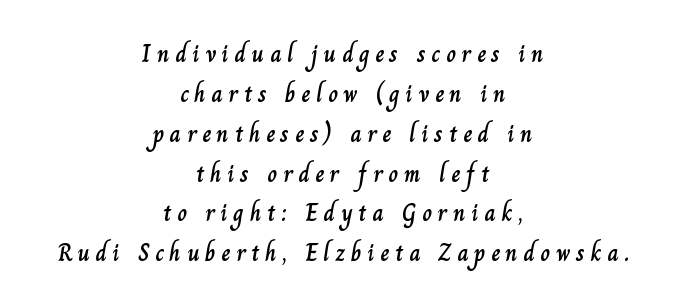
The image shows 24 px text type; set centered, normal line spacing (1.66x), unusually wide letter spacing (+0.24 em), not underlined.
